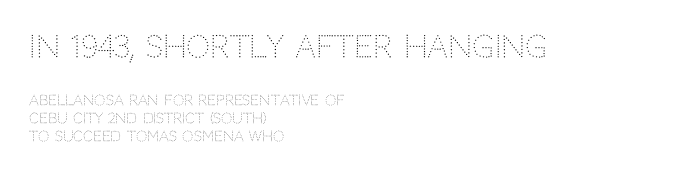
Q: Is the text bold? A: No.
Q: Is the text italic (slanted)? A: No, it is upright.
Q: Is the typeface a serif or a sans-serif typeface? A: Sans-serif.
Q: Is the text underlined? A: No.
Q: How is the paragraph aligned? A: Left-aligned.
Q: Is the spacing between letters normal or unusually wide? A: Normal.
Q: Is the spacing between lines tight, normal or loose? A: Normal.
Q: Which block of text is set in a larger size, the first (top) or the second (bottom)? A: The first (top) one.
Q: Width (condensed, normal, or wide)? A: Normal.
Q: Stroke contrast? A: Low.
Q: x-height? A: Large.
Q: Monospaced? A: No.
